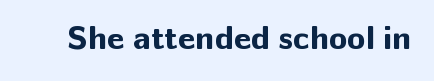
Q: Is the text bold? A: Yes.
Q: Is the text italic (slanted)? A: No, it is upright.
Q: Is the typeface a serif or a sans-serif typeface? A: Sans-serif.
Q: Is the text underlined? A: No.
Q: Is the spacing between letters normal or unusually wide? A: Normal.
Q: Width (condensed, normal, or wide)? A: Normal.
Q: Stroke contrast? A: Low.
Q: x-height? A: Medium.
Q: Monospaced? A: No.
